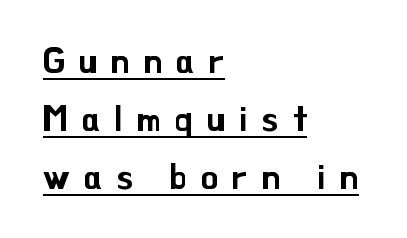
{"serif": "no", "italic": "no", "width": "normal", "stroke_contrast": "low", "x_height": "small", "monospaced": "no", "underline": "yes", "align": "left", "line_spacing": "normal", "line_spacing_ratio": 1.66, "letter_spacing": "wide", "letter_spacing_em": 0.4, "glyph_px": 35}
